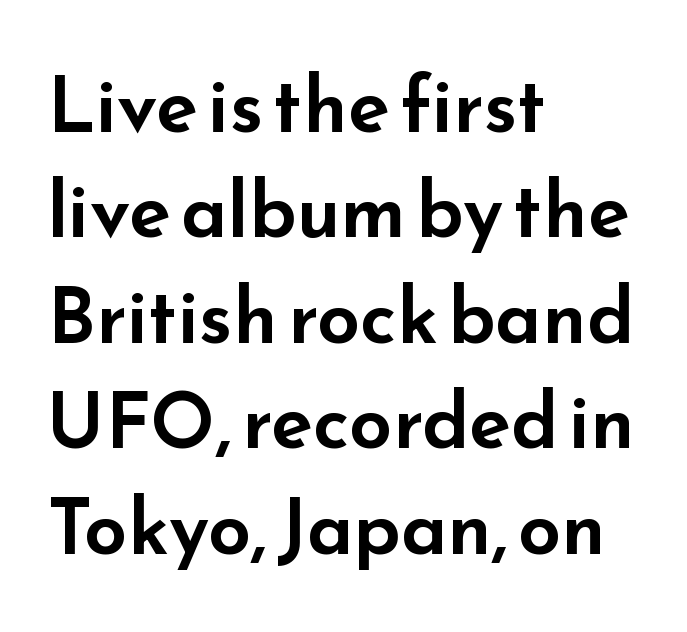
{"serif": "no", "italic": "no", "width": "wide", "stroke_contrast": "low", "x_height": "small", "monospaced": "no", "underline": "no", "align": "left", "line_spacing": "normal", "line_spacing_ratio": 1.37, "letter_spacing": "normal", "letter_spacing_em": 0.0, "glyph_px": 77}
